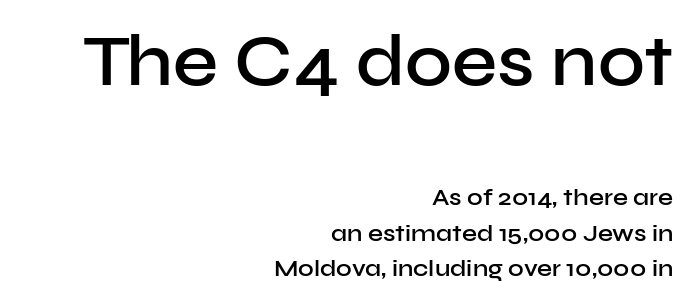
Q: Is the text bold? A: Semi-bold.
Q: Is the text italic (slanted)? A: No, it is upright.
Q: Is the typeface a serif or a sans-serif typeface? A: Sans-serif.
Q: Is the text underlined? A: No.
Q: How is the paragraph aligned? A: Right-aligned.
Q: Is the spacing between letters normal or unusually wide? A: Normal.
Q: Is the spacing between lines tight, normal or loose? A: Normal.
Q: Which block of text is set in a larger size, the first (top) or the second (bottom)? A: The first (top) one.
Q: Width (condensed, normal, or wide)? A: Normal.
Q: Stroke contrast? A: Low.
Q: x-height? A: Medium.
Q: Monospaced? A: No.
